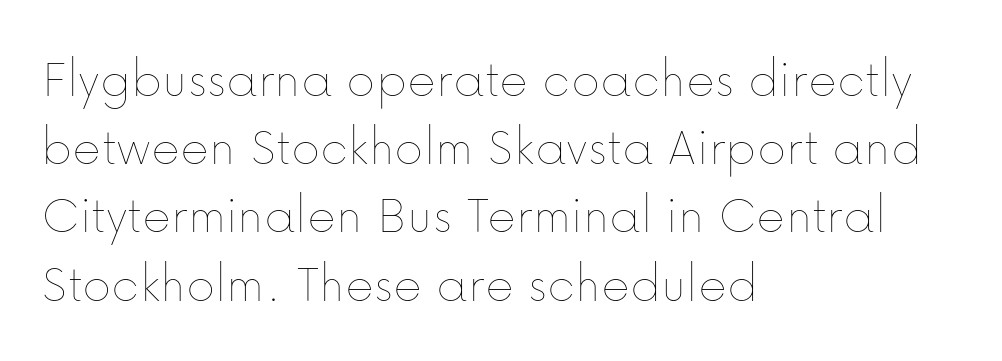
{"italic": "no", "bold": "no", "weight": "thin", "width": "normal", "stroke_contrast": "low", "x_height": "medium", "monospaced": "no", "underline": "no", "align": "left", "line_spacing_ratio": 1.24, "letter_spacing": "normal", "letter_spacing_em": 0.0, "glyph_px": 55}
